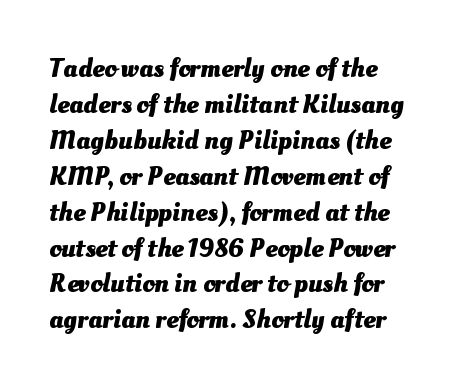
The image shows 27 px bold type; set left-aligned, normal line spacing (1.33x), normal letter spacing, not underlined.
